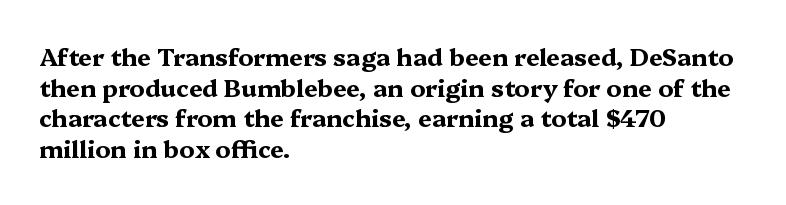
The image shows 24 px bold type, upright; set left-aligned, normal line spacing (1.28x), normal letter spacing, not underlined.
